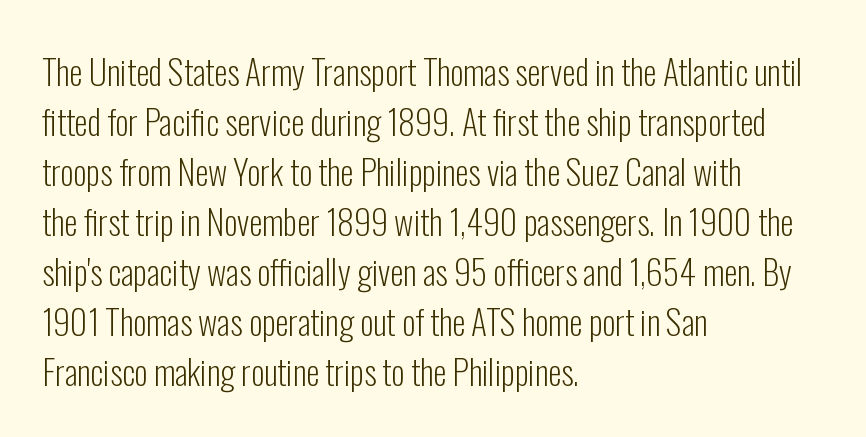
Letters have the restrained weight of plain body copy at most. The line-height multiplier appears to be the usual default. A typesetter would call this proportional, since set widths differ per character. The space beneath each line is pristine and unruled. The compositor pushed each line to the left boundary. Does the lettering tilt? It doesn't — this is upright.
